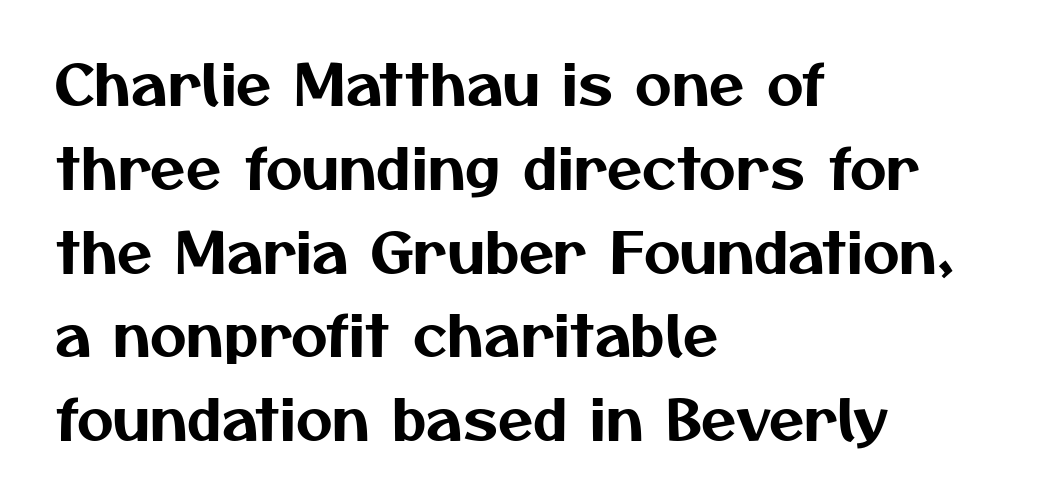
Q: Is the typeface a serif or a sans-serif typeface? A: Sans-serif.
Q: Is the text underlined? A: No.
Q: How is the paragraph aligned? A: Left-aligned.
Q: Is the spacing between letters normal or unusually wide? A: Normal.
Q: Is the spacing between lines tight, normal or loose? A: Normal.
Q: Width (condensed, normal, or wide)? A: Normal.
Q: Stroke contrast? A: Medium.
Q: x-height? A: Medium.
Q: Monospaced? A: No.
